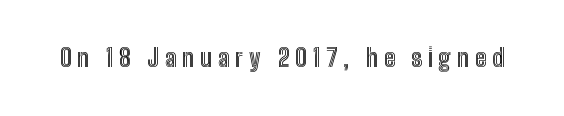
Q: Is the text italic (slanted)? A: No, it is upright.
Q: Is the text underlined? A: No.
Q: Is the spacing between letters normal or unusually wide? A: Unusually wide.
